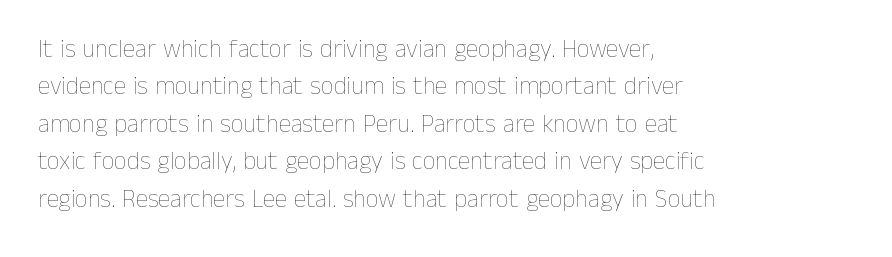
In CSS terms this would be text-align: left. Descenders are the only things crossing below the line. One glance says typical: line gaps are just what's usual. This is the regular roman posture of the typeface.
